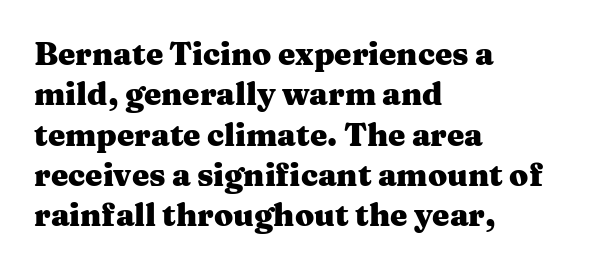
The image shows 31 px heavy, wide serif type, upright; set left-aligned, normal line spacing (1.3x), normal letter spacing, not underlined; medium stroke contrast and a medium x-height.
